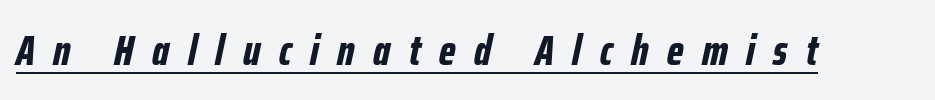
The letters are bold, with thick, heavy strokes. Underlining? Definitely there. The line texture is sparse and dotted thanks to wide tracking. A typesetter would mark this as italic. Looks like regular typesetting: each glyph gets only the width it needs.
